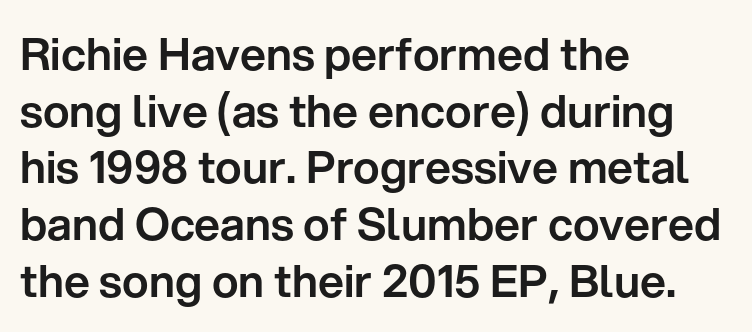
The image shows 45 px sans-serif type, upright; set left-aligned, normal line spacing (1.26x), normal letter spacing, not underlined; low stroke contrast and a medium x-height.
